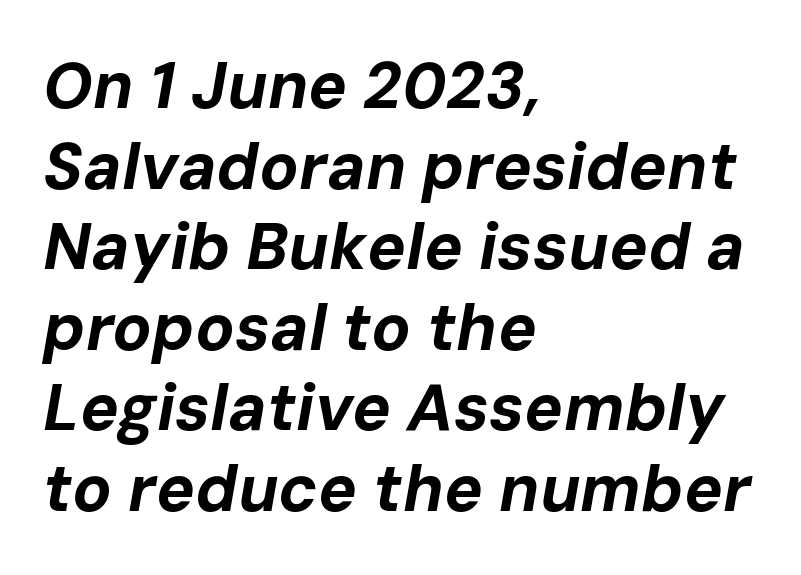
Default kerning and tracking; the words read as compact shapes. A bare baseline throughout the passage. Reading down the block, your eye returns to a fixed left position each line. Emphasis by weight is at full strength: bold. This sample has the flowing, uneven cadence of proportional lettering. Characters are canted at an angle relative to the baseline's perpendicular.
